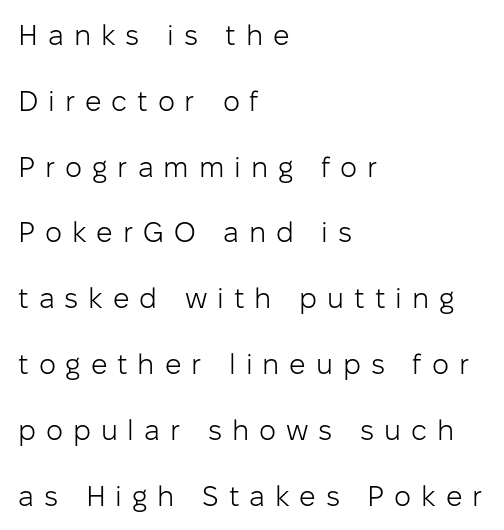
The image shows 29 px light sans-serif type, upright; set left-aligned, loose line spacing (2.27x), unusually wide letter spacing (+0.34 em), not underlined; low stroke contrast and a medium x-height.
